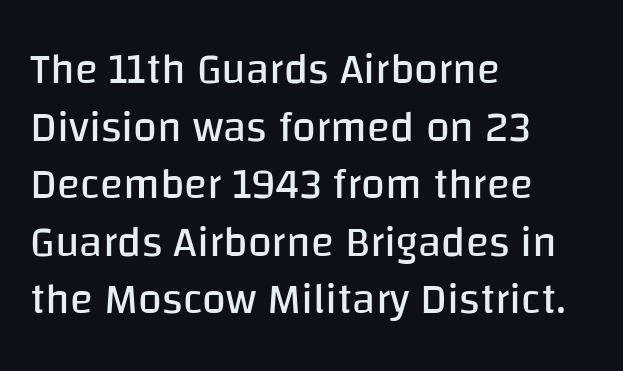
Q: Is the text bold? A: No.
Q: Is the text italic (slanted)? A: No, it is upright.
Q: Is the typeface a serif or a sans-serif typeface? A: Sans-serif.
Q: Is the text underlined? A: No.
Q: How is the paragraph aligned? A: Left-aligned.
Q: Is the spacing between letters normal or unusually wide? A: Normal.
Q: Is the spacing between lines tight, normal or loose? A: Normal.
Q: Width (condensed, normal, or wide)? A: Normal.
Q: Stroke contrast? A: Low.
Q: x-height? A: Large.
Q: Monospaced? A: No.
